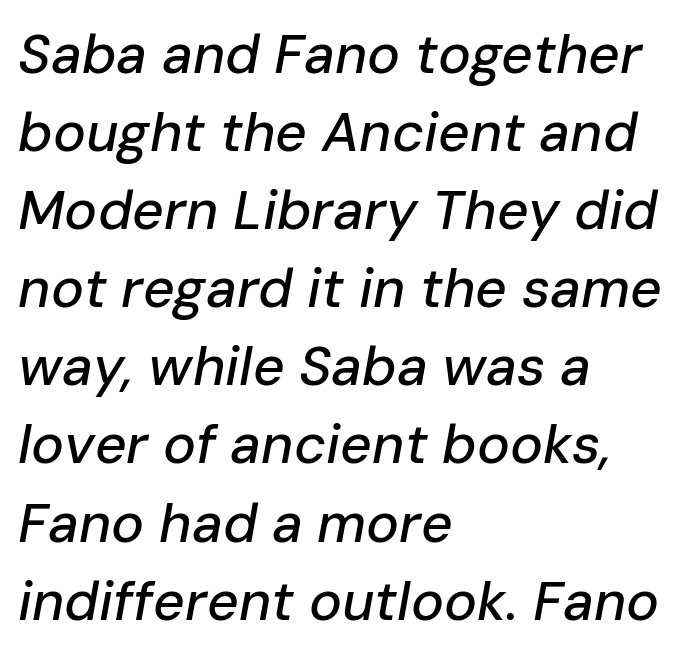
{"italic": "yes", "lean": "right", "slant_degrees": 10, "width": "normal", "stroke_contrast": "low", "x_height": "medium", "monospaced": "no", "underline": "no", "align": "left", "line_spacing": "normal", "line_spacing_ratio": 1.42, "letter_spacing": "normal", "letter_spacing_em": 0.0, "glyph_px": 55}
